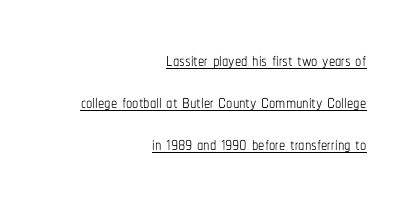
{"italic": "no", "bold": "no", "underline": "yes", "align": "right", "line_spacing": "normal", "line_spacing_ratio": 1.68, "letter_spacing": "normal", "letter_spacing_em": 0.0, "glyph_px": 25}
